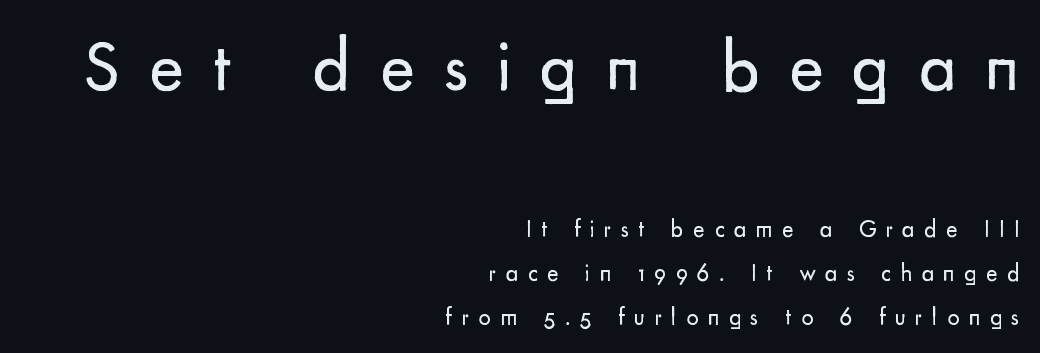
Serifs: no, the terminals of the letterforms are clean. Observe the wide spacing: letters keep a clear distance from each other. Here the designer chose a conventional face with non-uniform glyph widths. The glyphs are unaccompanied by any horizontal stroke below them. The more generous point size was reserved for the upper chunk. Teacher's note: observe the even right margin — that is flush-right alignment.
